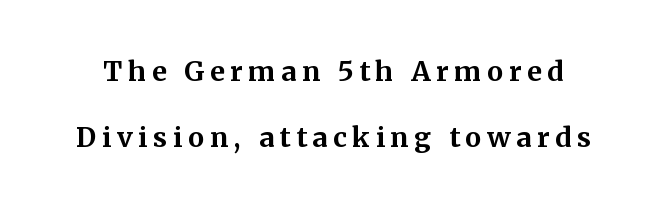
{"italic": "no", "bold": "yes", "underline": "no", "line_spacing": "loose", "line_spacing_ratio": 2.45, "letter_spacing": "wide", "letter_spacing_em": 0.21, "glyph_px": 27}
